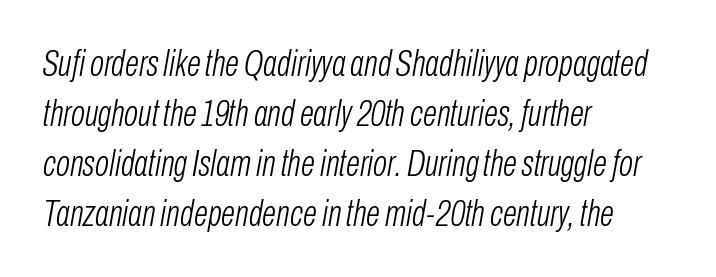
The image shows 37 px light, condensed type, italic (leaning right); set left-aligned, normal line spacing (1.35x), normal letter spacing, not underlined; low stroke contrast and a medium x-height.
